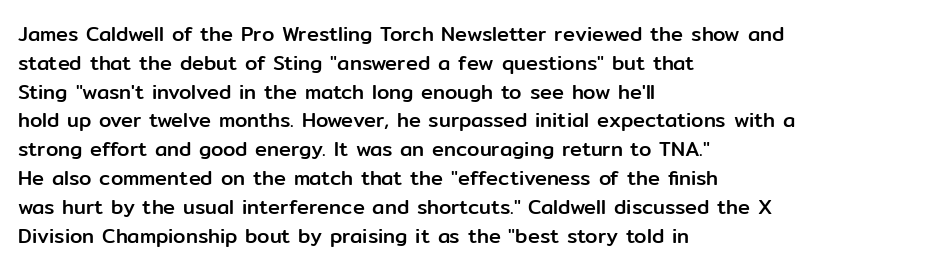
Default kerning and tracking; the words read as compact shapes. The type sits square on the baseline with zero lean. How would I describe the line gaps? Plain and ordinary. The zone under the glyphs is completely vacant. The lines are quadded left.
